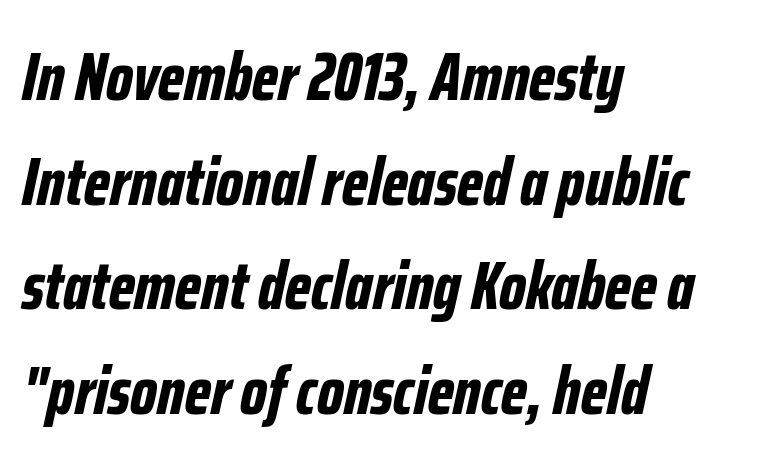
{"italic": "yes", "lean": "right", "slant_degrees": 12, "bold": "yes", "weight": "bold", "width": "condensed", "stroke_contrast": "low", "x_height": "medium", "monospaced": "no", "underline": "no", "align": "left", "line_spacing": "normal", "line_spacing_ratio": 1.54, "letter_spacing": "normal", "letter_spacing_em": 0.0, "glyph_px": 68}
